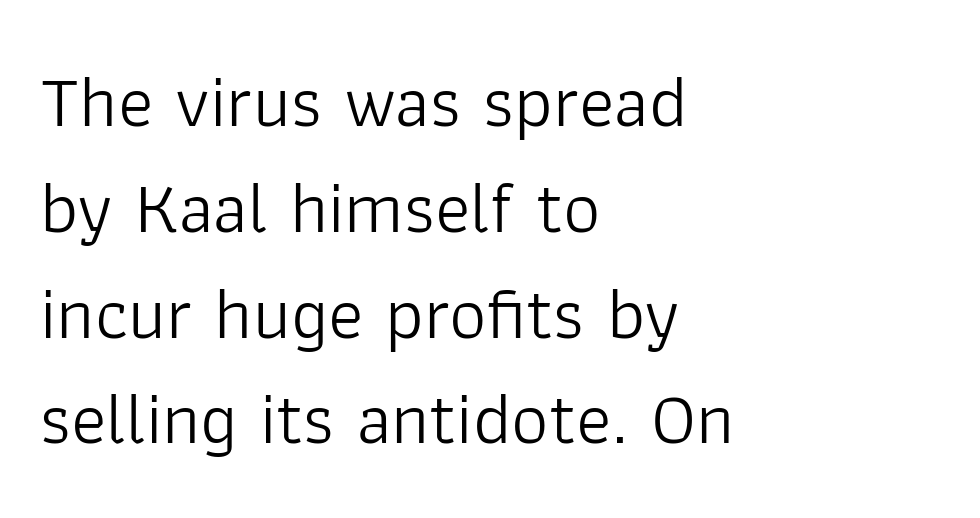
Q: Is the text bold? A: No.
Q: Is the text italic (slanted)? A: No, it is upright.
Q: Is the typeface a serif or a sans-serif typeface? A: Sans-serif.
Q: Is the text underlined? A: No.
Q: How is the paragraph aligned? A: Left-aligned.
Q: Is the spacing between letters normal or unusually wide? A: Normal.
Q: Is the spacing between lines tight, normal or loose? A: Normal.
Q: Width (condensed, normal, or wide)? A: Normal.
Q: Stroke contrast? A: Low.
Q: x-height? A: Medium.
Q: Monospaced? A: No.
